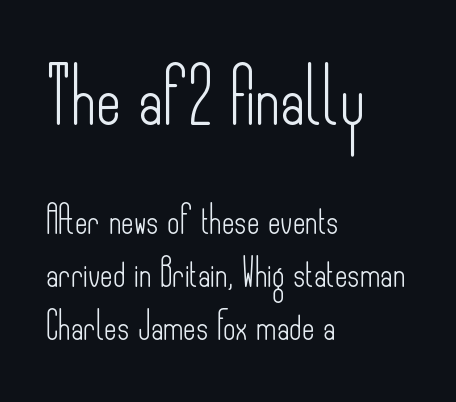
Q: Is the text bold? A: No.
Q: Is the text italic (slanted)? A: No, it is upright.
Q: Is the typeface a serif or a sans-serif typeface? A: Sans-serif.
Q: Is the text underlined? A: No.
Q: How is the paragraph aligned? A: Left-aligned.
Q: Is the spacing between letters normal or unusually wide? A: Normal.
Q: Is the spacing between lines tight, normal or loose? A: Loose.
Q: Which block of text is set in a larger size, the first (top) or the second (bottom)? A: The first (top) one.
Q: Width (condensed, normal, or wide)? A: Condensed.
Q: Stroke contrast? A: Low.
Q: x-height? A: Small.
Q: Monospaced? A: No.
